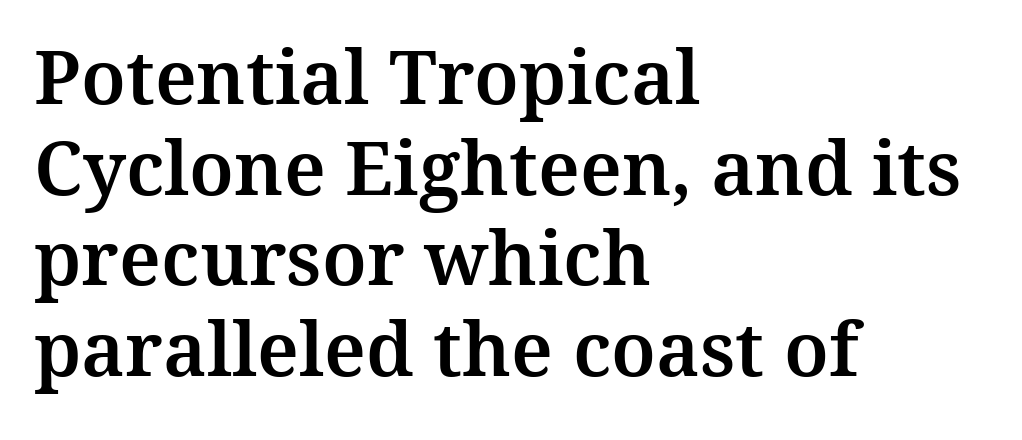
The image shows 75 px serif type, upright; set left-aligned, line spacing 1.21x, normal letter spacing, not underlined; medium stroke contrast and a medium x-height.
